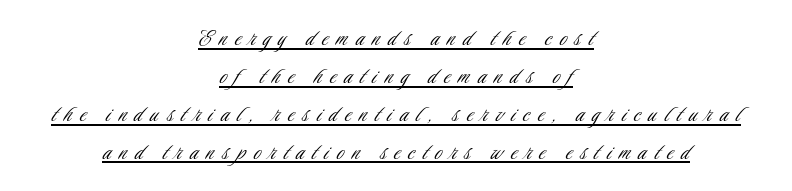
A normal amount of white space separates one row of letters from the next. The setting favours the middle, as headings and verse often do. Compared with typical body copy, the letter spacing here is much looser. These characters rest on top of a visible drawn line. Bold? No — there's no thickening of the strokes.
